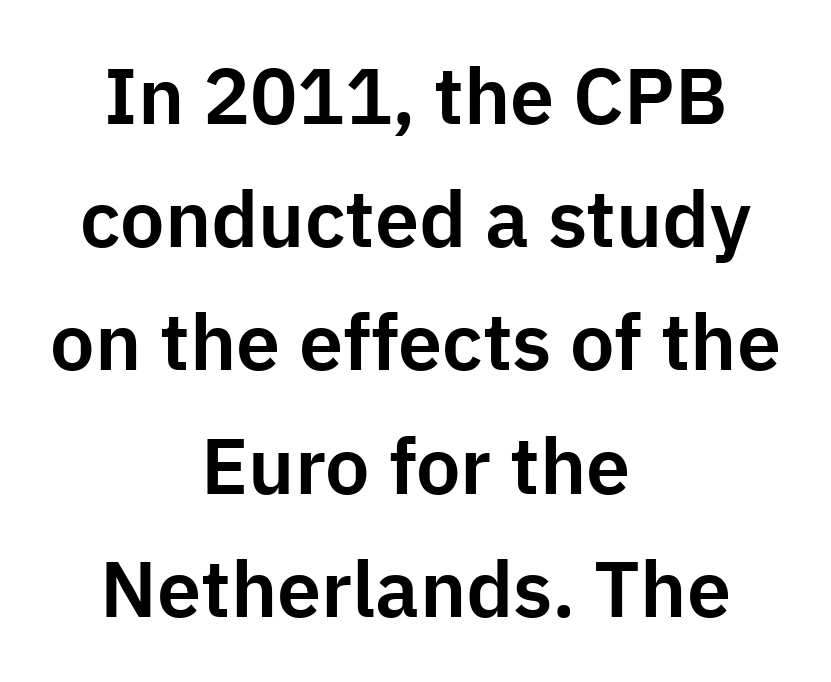
{"serif": "no", "italic": "no", "width": "normal", "stroke_contrast": "low", "x_height": "medium", "monospaced": "no", "underline": "no", "align": "center", "line_spacing": "normal", "line_spacing_ratio": 1.56, "letter_spacing": "normal", "letter_spacing_em": 0.0, "glyph_px": 79}
